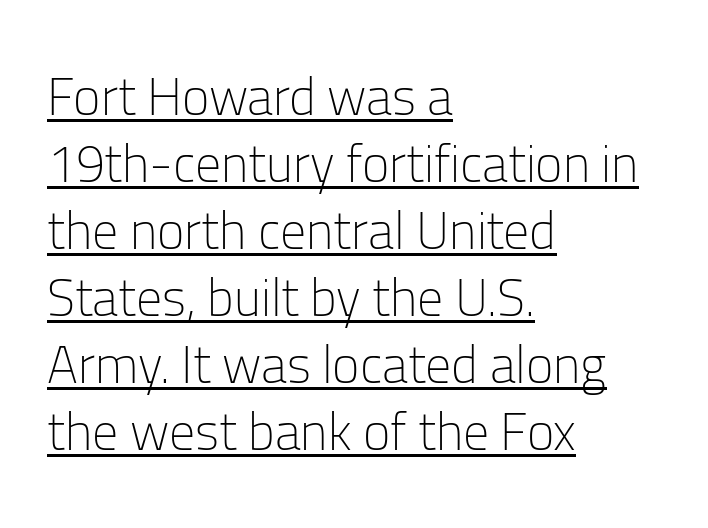
The image shows 52 px light sans-serif type, upright; set left-aligned, normal line spacing (1.29x), normal letter spacing, underlined; low stroke contrast and a medium x-height.
